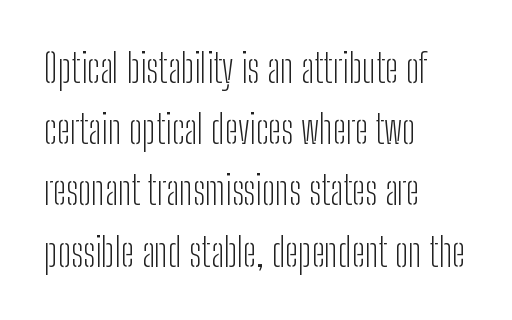
The image shows 39 px light, condensed sans-serif type, upright; set left-aligned, normal line spacing (1.57x), normal letter spacing, not underlined; low stroke contrast and a medium x-height.
